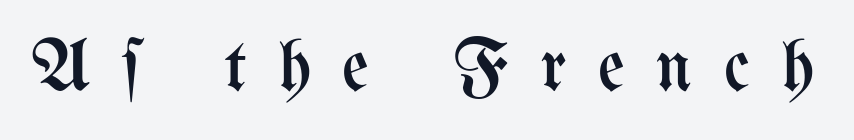
How are the letters spaced? Widely, with obvious added tracking. Is there any slant? The stems are plumb. The typeface has the unassuming heft of standard copy or less. Is this a fixed-width face? No — the glyphs have proportional, varying widths.
